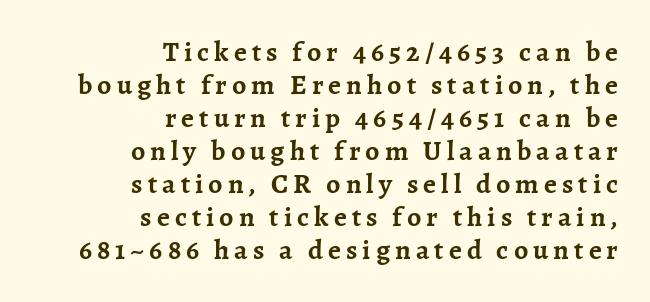
The image shows 28 px semibold serif type, upright; set right-aligned, line spacing 1.18x, not underlined; low stroke contrast and a medium x-height.
